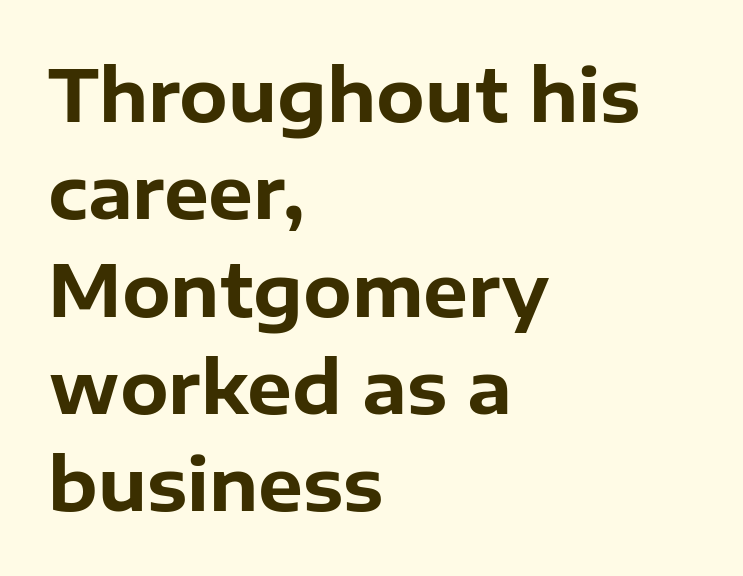
The image shows 71 px bold sans-serif type, upright; set left-aligned, normal line spacing (1.37x), normal letter spacing, not underlined; low stroke contrast and a medium x-height.
